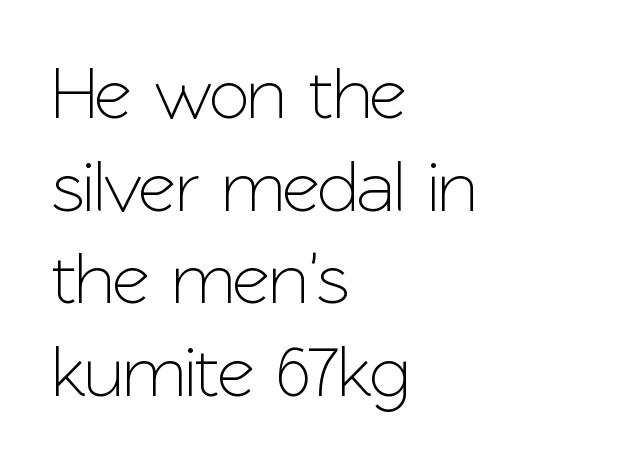
This rendering employs a face without finishing strokes, i.e., a sans-serif. The letters advance in unequal steps, a hallmark of proportional type. Caption: standard tracking, unaltered. The space beneath each line is pristine and unruled.
